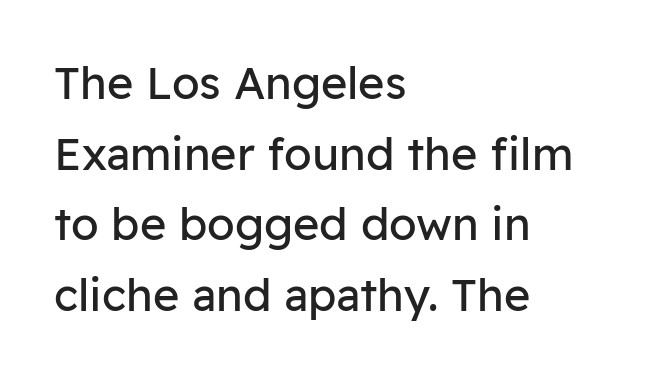
The image shows 45 px regular-weight sans-serif type, upright; set left-aligned, normal line spacing (1.57x), normal letter spacing, not underlined; low stroke contrast and a medium x-height.
